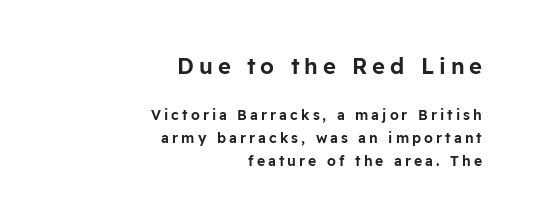
{"italic": "no", "underline": "no", "align": "right", "line_spacing": "normal", "line_spacing_ratio": 1.64, "letter_spacing": "wide", "letter_spacing_em": 0.22, "larger_block": "first", "size_ratio": 1.57, "glyph_px": 22}
